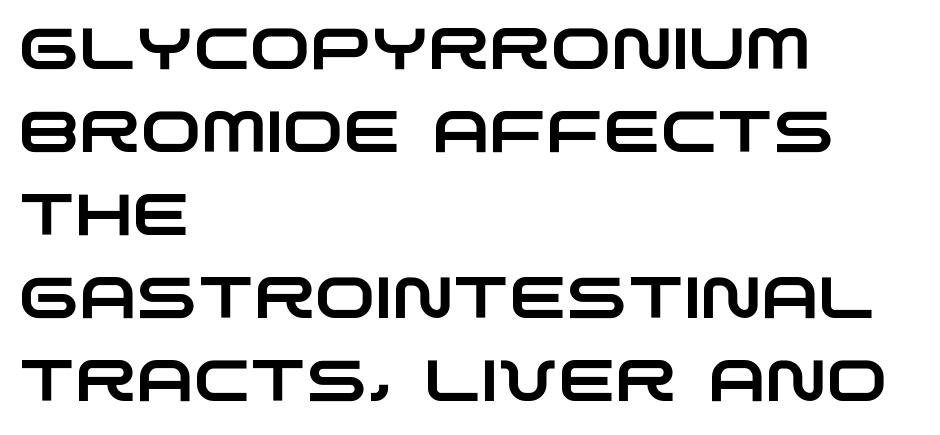
Q: Is the typeface a serif or a sans-serif typeface? A: Sans-serif.
Q: Is the text underlined? A: No.
Q: How is the paragraph aligned? A: Left-aligned.
Q: Is the spacing between letters normal or unusually wide? A: Normal.
Q: Is the spacing between lines tight, normal or loose? A: Normal.
Q: Width (condensed, normal, or wide)? A: Wide.
Q: Stroke contrast? A: Low.
Q: x-height? A: Large.
Q: Monospaced? A: No.
